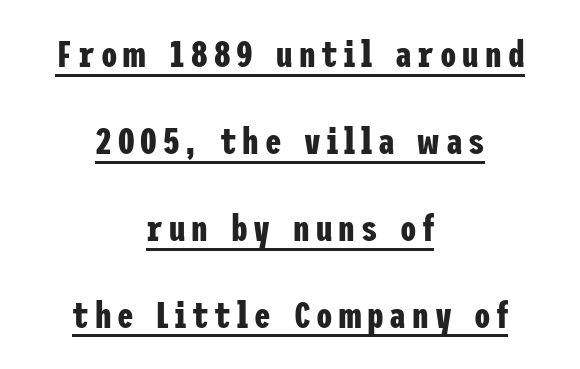
Centered paragraph, ragged on both sides. The rendering shows plain stroke endings on the letterforms — a sans-serif design. Rendered with straight, roman letterforms. Look at the stroke-to-counter ratio: heavy, a bold.
